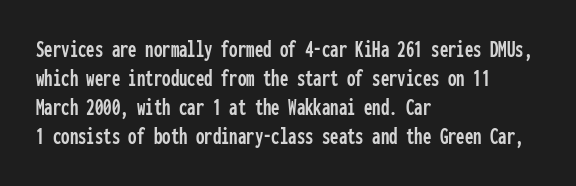
The image shows 24 px text type, upright; set left-aligned, line spacing 1.21x, normal letter spacing, not underlined.
